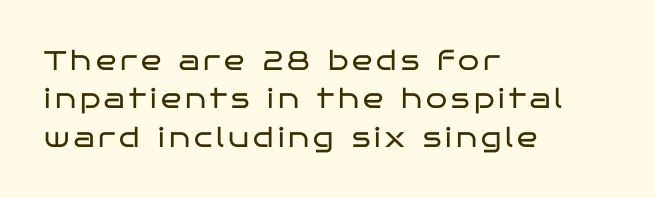
The image shows 27 px text type, upright; set left-aligned, normal line spacing (1.42x), not underlined.
